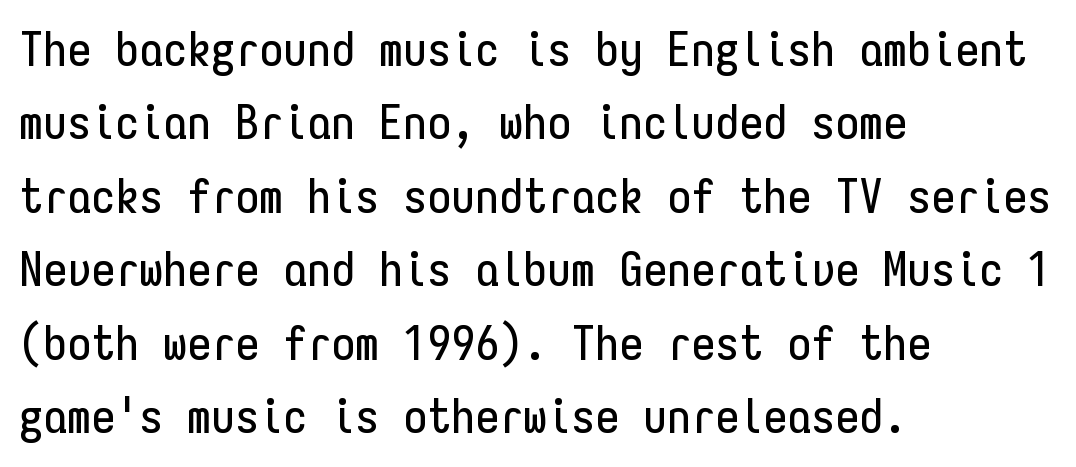
The image shows 48 px condensed sans-serif type, upright, monospaced; set left-aligned, normal line spacing (1.53x), normal letter spacing, not underlined; low stroke contrast and a medium x-height.
